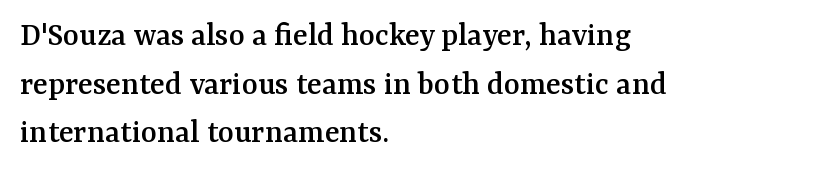
Q: Is the text italic (slanted)? A: No, it is upright.
Q: Is the typeface a serif or a sans-serif typeface? A: Serif.
Q: Is the text underlined? A: No.
Q: How is the paragraph aligned? A: Left-aligned.
Q: Is the spacing between letters normal or unusually wide? A: Normal.
Q: Is the spacing between lines tight, normal or loose? A: Normal.
Q: Width (condensed, normal, or wide)? A: Normal.
Q: Stroke contrast? A: Medium.
Q: x-height? A: Medium.
Q: Monospaced? A: No.
